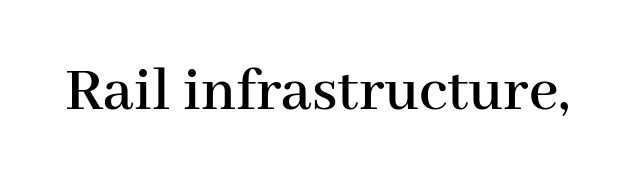
{"serif": "yes", "italic": "no", "width": "normal", "stroke_contrast": "high", "x_height": "medium", "monospaced": "no", "underline": "no", "letter_spacing": "normal", "letter_spacing_em": 0.0, "glyph_px": 64}
